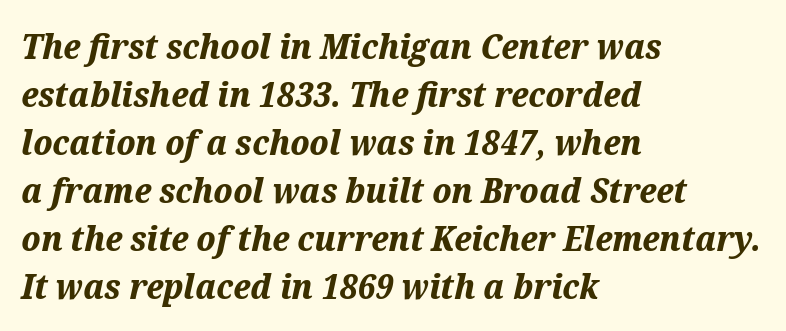
Q: Is the text bold? A: Yes.
Q: Is the text italic (slanted)? A: Yes, it leans right by about 12 degrees.
Q: Is the text underlined? A: No.
Q: How is the paragraph aligned? A: Left-aligned.
Q: Is the spacing between letters normal or unusually wide? A: Normal.
Q: Is the spacing between lines tight, normal or loose? A: Normal.
Q: Width (condensed, normal, or wide)? A: Normal.
Q: Stroke contrast? A: Medium.
Q: x-height? A: Medium.
Q: Monospaced? A: No.
